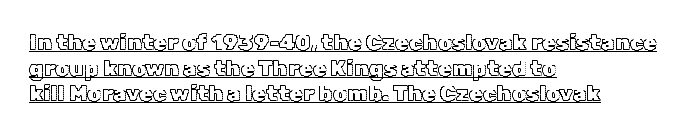
Q: Is the text italic (slanted)? A: No, it is upright.
Q: Is the text underlined? A: Yes.
Q: How is the paragraph aligned? A: Left-aligned.
Q: Is the spacing between letters normal or unusually wide? A: Normal.
